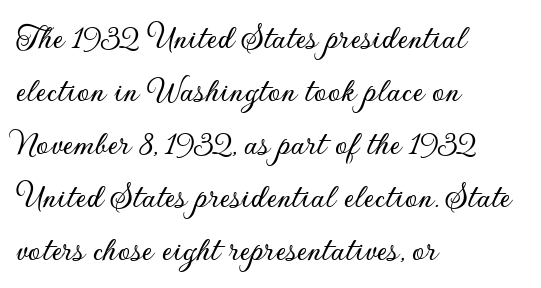
Q: Is the text italic (slanted)? A: Yes.
Q: Is the typeface a serif or a sans-serif typeface? A: Sans-serif.
Q: Is the text underlined? A: No.
Q: How is the paragraph aligned? A: Left-aligned.
Q: Is the spacing between letters normal or unusually wide? A: Normal.
Q: Is the spacing between lines tight, normal or loose? A: Normal.
Q: Width (condensed, normal, or wide)? A: Normal.
Q: Stroke contrast? A: Low.
Q: x-height? A: Small.
Q: Monospaced? A: No.
